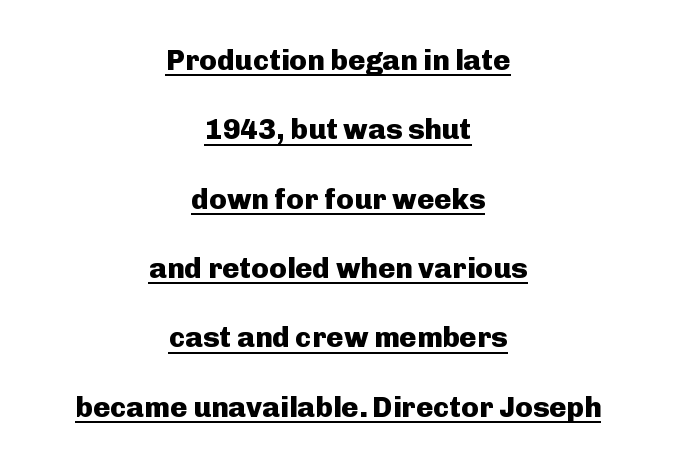
You could not count columns in this text — the font is proportionally spaced. The text was rendered using a sans face with plain stroke endings. Has an underline been added? It has. Regarding leading, the lines here are spaced well apart. Tracking here is standard; glyphs follow each other at the usual distance.
